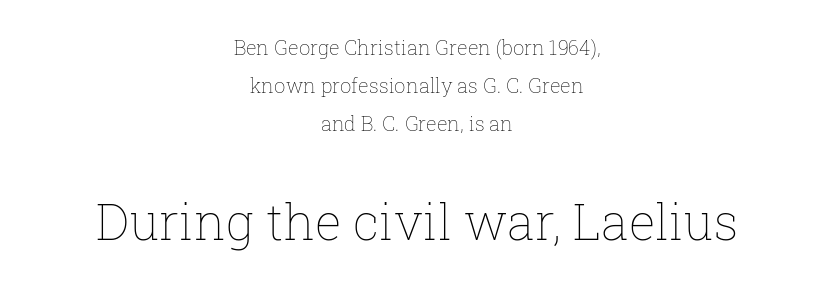
{"italic": "no", "bold": "no", "weight": "thin", "width": "normal", "stroke_contrast": "low", "x_height": "medium", "monospaced": "no", "underline": "no", "align": "center", "line_spacing_ratio": 1.89, "letter_spacing": "normal", "letter_spacing_em": 0.0, "larger_block": "second", "size_ratio": 2.5, "glyph_px": 50}
